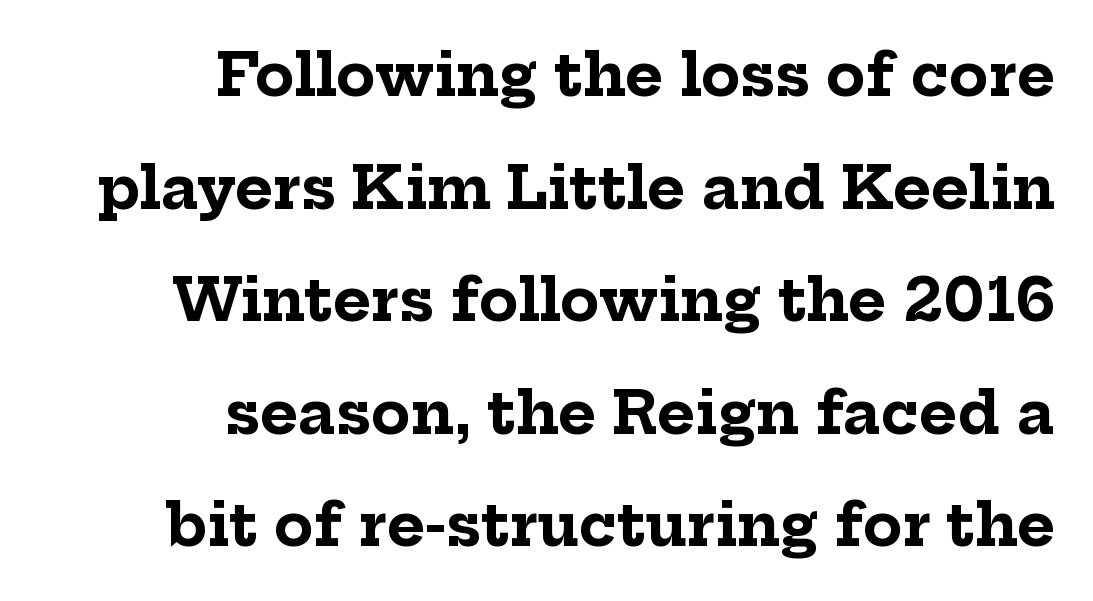
Q: Is the text bold? A: Yes.
Q: Is the text italic (slanted)? A: No, it is upright.
Q: Is the typeface a serif or a sans-serif typeface? A: Serif.
Q: Is the text underlined? A: No.
Q: How is the paragraph aligned? A: Right-aligned.
Q: Is the spacing between letters normal or unusually wide? A: Normal.
Q: Is the spacing between lines tight, normal or loose? A: Loose.
Q: Width (condensed, normal, or wide)? A: Normal.
Q: Stroke contrast? A: Low.
Q: x-height? A: Medium.
Q: Monospaced? A: No.
